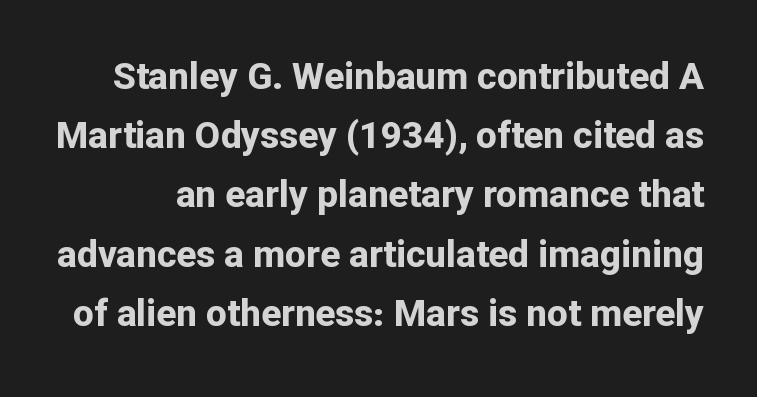
This sample uses an upright cut, with every glyph sitting square on the baseline. Think of a printed novel: that variable character pitch is what you see here. The type family on display is of the sans-serif kind. The space beneath each line is pristine and unruled. If you measured baseline to baseline, you'd find a middling distance. Heft: maximum for text — a bold.
